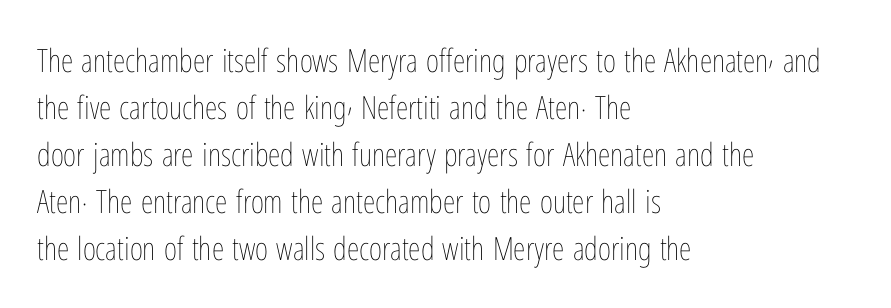
You could not count columns in this text — the font is proportionally spaced. Descender tails drop into unmarked territory. Is this a heavy cut? Hardly; it is regular or lighter. The face used here is rendered with its standard letterfit. Unlike italic type, these characters show no tilt at all.
